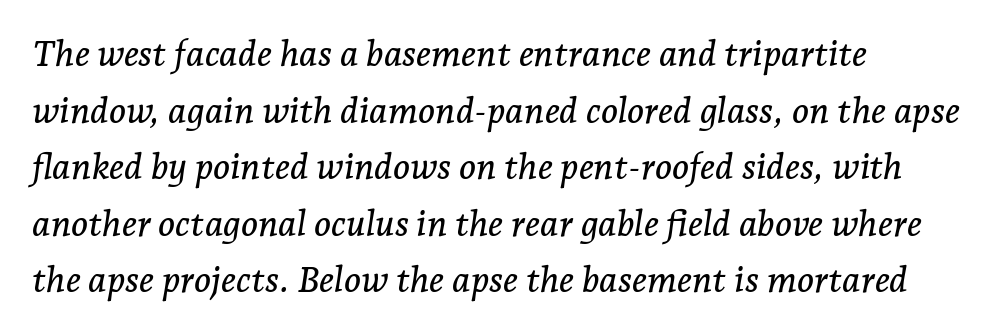
{"serif": "yes", "italic": "yes", "lean": "right", "slant_degrees": 7, "width": "normal", "stroke_contrast": "low", "x_height": "medium", "monospaced": "no", "underline": "no", "align": "left", "line_spacing": "normal", "line_spacing_ratio": 1.57, "letter_spacing": "normal", "letter_spacing_em": 0.0, "glyph_px": 36}
